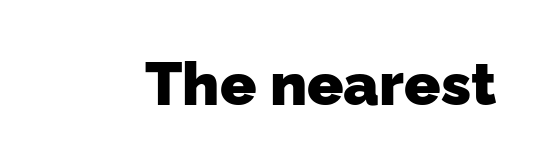
The image shows 60 px heavy sans-serif type; set normal letter spacing, not underlined; low stroke contrast and a medium x-height.
